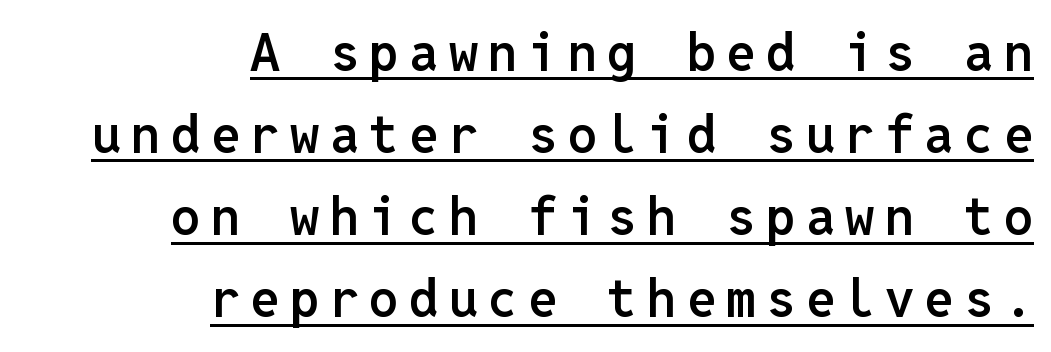
The image shows 52 px semibold sans-serif type, upright, monospaced; set right-aligned, normal line spacing (1.58x), unusually wide letter spacing (+0.2 em), underlined; low stroke contrast and a medium x-height.
